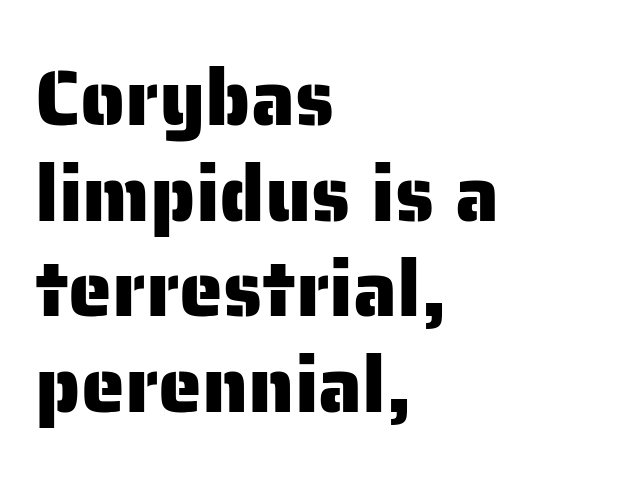
Has an underline been added? It has not. The type sits square on the baseline with zero lean. These lines are rendered in a variable-pitch font. Look at the tracking — it's just the regular setting, nothing added. Teacher's note: observe the even left margin — that is flush-left alignment.
